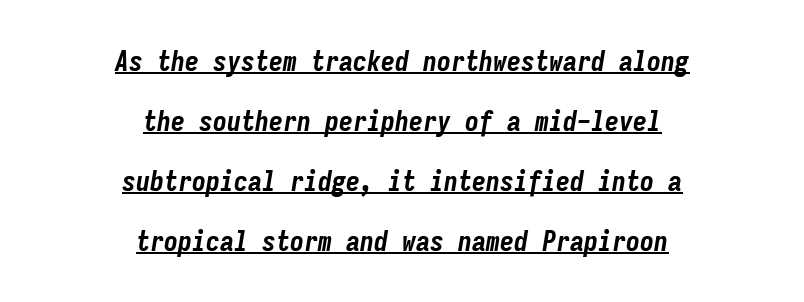
The whole block is typeset with a tilt. Monospaced: the letters line up in strict vertical columns. Look at the tracking — it's just the regular setting, nothing added. Is there an underline? Yes — a line sits under the letters. On the weight axis this lands at bold, roughly 700.
